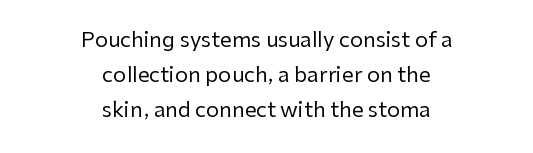
{"italic": "no", "bold": "no", "underline": "no", "align": "center", "line_spacing": "normal", "line_spacing_ratio": 1.66, "letter_spacing": "normal", "letter_spacing_em": 0.0, "glyph_px": 21}
